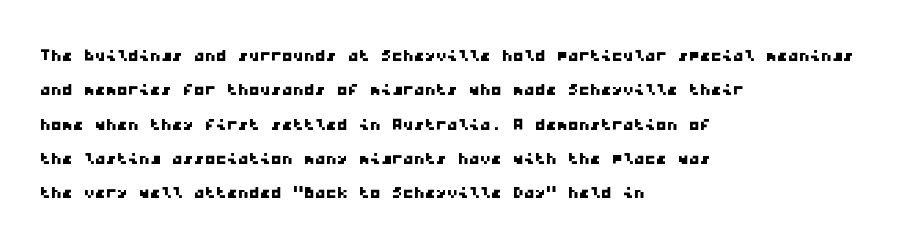
The image shows 22 px text type; set left-aligned, normal line spacing (1.56x), normal letter spacing, not underlined.
